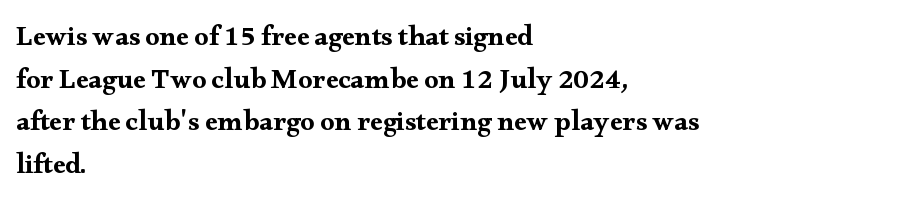
Q: Is the text italic (slanted)? A: No, it is upright.
Q: Is the typeface a serif or a sans-serif typeface? A: Serif.
Q: Is the text underlined? A: No.
Q: How is the paragraph aligned? A: Left-aligned.
Q: Is the spacing between letters normal or unusually wide? A: Normal.
Q: Is the spacing between lines tight, normal or loose? A: Normal.
Q: Width (condensed, normal, or wide)? A: Wide.
Q: Stroke contrast? A: Medium.
Q: x-height? A: Small.
Q: Monospaced? A: No.
